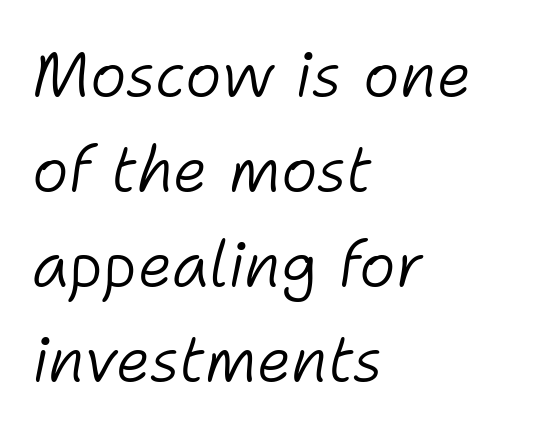
Q: Is the text bold? A: No.
Q: Is the text italic (slanted)? A: Yes, it leans right by about 11 degrees.
Q: Is the text underlined? A: No.
Q: How is the paragraph aligned? A: Left-aligned.
Q: Is the spacing between letters normal or unusually wide? A: Normal.
Q: Is the spacing between lines tight, normal or loose? A: Normal.
Q: Width (condensed, normal, or wide)? A: Normal.
Q: Stroke contrast? A: Low.
Q: x-height? A: Medium.
Q: Monospaced? A: No.
